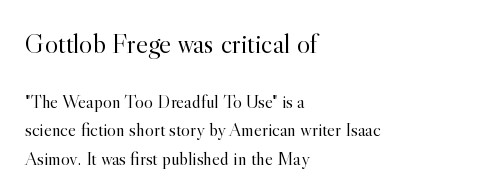
Q: Is the text bold? A: No.
Q: Is the text italic (slanted)? A: No, it is upright.
Q: Is the typeface a serif or a sans-serif typeface? A: Serif.
Q: Is the text underlined? A: No.
Q: How is the paragraph aligned? A: Left-aligned.
Q: Is the spacing between letters normal or unusually wide? A: Normal.
Q: Is the spacing between lines tight, normal or loose? A: Normal.
Q: Which block of text is set in a larger size, the first (top) or the second (bottom)? A: The first (top) one.
Q: Width (condensed, normal, or wide)? A: Normal.
Q: x-height? A: Small.
Q: Monospaced? A: No.
